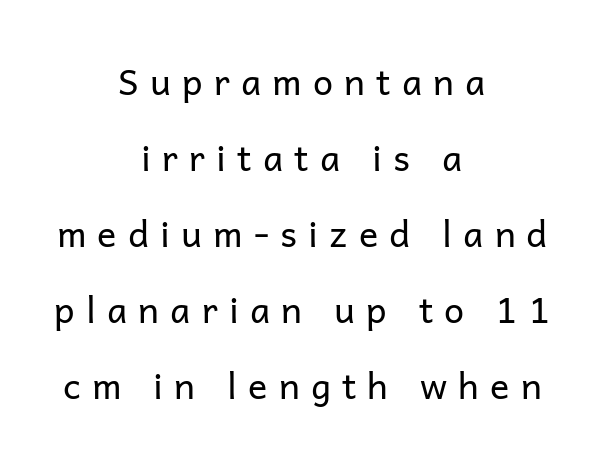
{"serif": "no", "italic": "no", "bold": "no", "weight": "regular", "width": "normal", "stroke_contrast": "low", "x_height": "medium", "monospaced": "no", "underline": "no", "align": "center", "line_spacing": "loose", "line_spacing_ratio": 2.11, "letter_spacing": "wide", "letter_spacing_em": 0.31, "glyph_px": 36}
